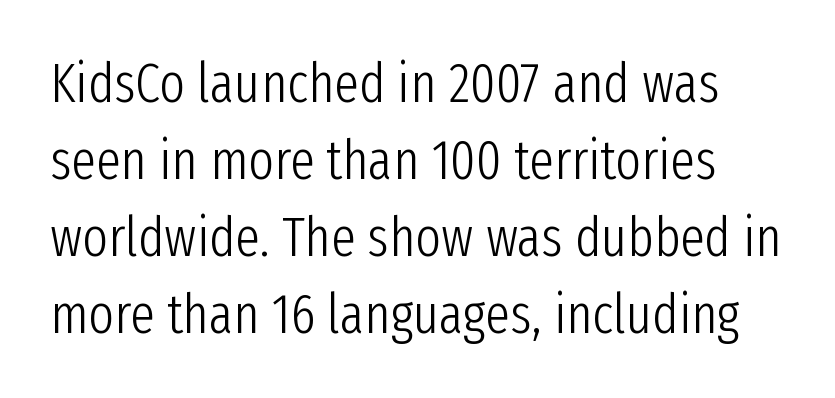
Q: Is the text bold? A: No.
Q: Is the text italic (slanted)? A: No, it is upright.
Q: Is the typeface a serif or a sans-serif typeface? A: Sans-serif.
Q: Is the text underlined? A: No.
Q: Is the spacing between letters normal or unusually wide? A: Normal.
Q: Is the spacing between lines tight, normal or loose? A: Normal.
Q: Width (condensed, normal, or wide)? A: Condensed.
Q: Stroke contrast? A: Low.
Q: x-height? A: Medium.
Q: Monospaced? A: No.
